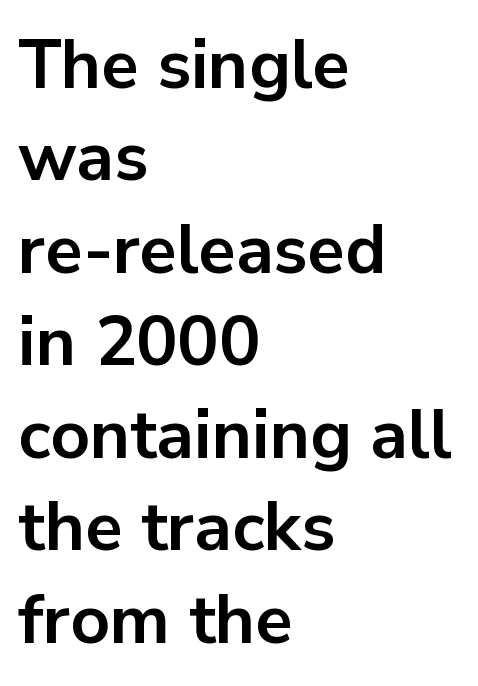
{"serif": "no", "italic": "no", "bold": "yes", "weight": "bold", "width": "normal", "stroke_contrast": "low", "x_height": "medium", "monospaced": "no", "underline": "no", "align": "left", "line_spacing": "normal", "line_spacing_ratio": 1.34, "letter_spacing": "normal", "letter_spacing_em": 0.0, "glyph_px": 69}
